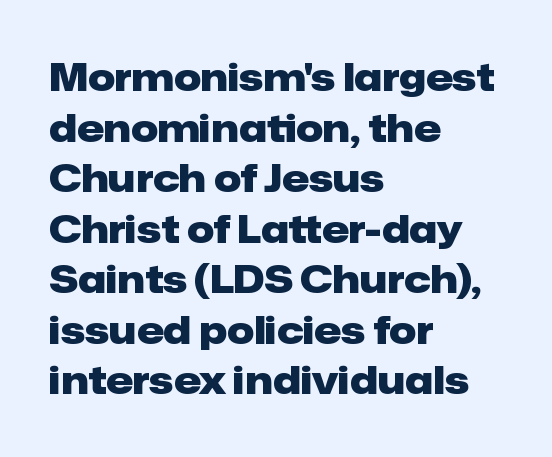
Q: Is the text bold? A: Yes.
Q: Is the text italic (slanted)? A: No, it is upright.
Q: Is the typeface a serif or a sans-serif typeface? A: Sans-serif.
Q: Is the text underlined? A: No.
Q: How is the paragraph aligned? A: Left-aligned.
Q: Is the spacing between letters normal or unusually wide? A: Normal.
Q: Is the spacing between lines tight, normal or loose? A: Normal.
Q: Width (condensed, normal, or wide)? A: Normal.
Q: Stroke contrast? A: Low.
Q: x-height? A: Medium.
Q: Monospaced? A: No.
